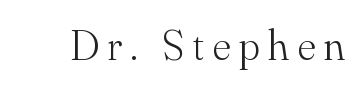
{"serif": "yes", "italic": "no", "bold": "no", "weight": "light", "width": "normal", "stroke_contrast": "medium", "x_height": "small", "monospaced": "no", "underline": "no", "letter_spacing": "wide", "letter_spacing_em": 0.2, "glyph_px": 43}
